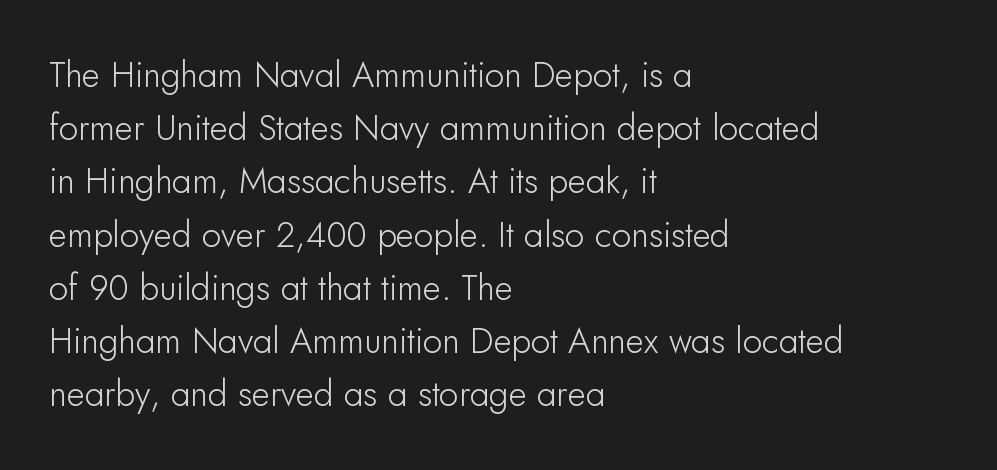
{"serif": "no", "italic": "no", "width": "normal", "stroke_contrast": "low", "x_height": "small", "monospaced": "no", "underline": "no", "align": "left", "line_spacing": "normal", "line_spacing_ratio": 1.52, "letter_spacing": "normal", "letter_spacing_em": 0.0, "glyph_px": 35}
